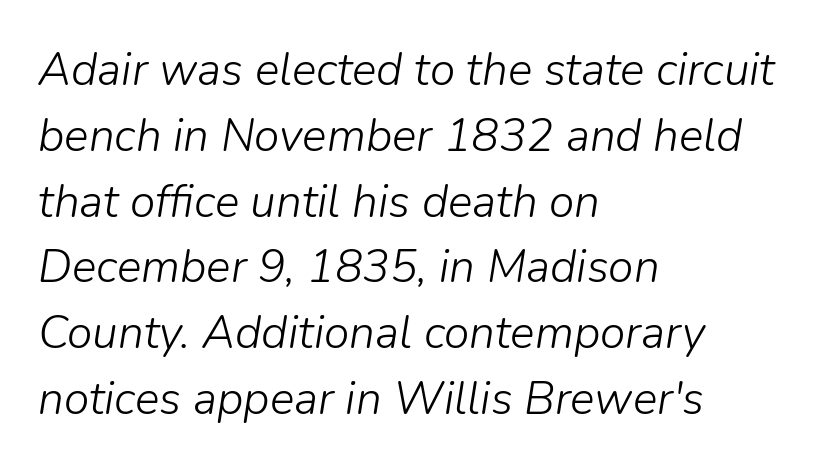
The image shows 46 px light type, italic (leaning right); set left-aligned, normal line spacing (1.43x), normal letter spacing, not underlined; low stroke contrast and a medium x-height.
